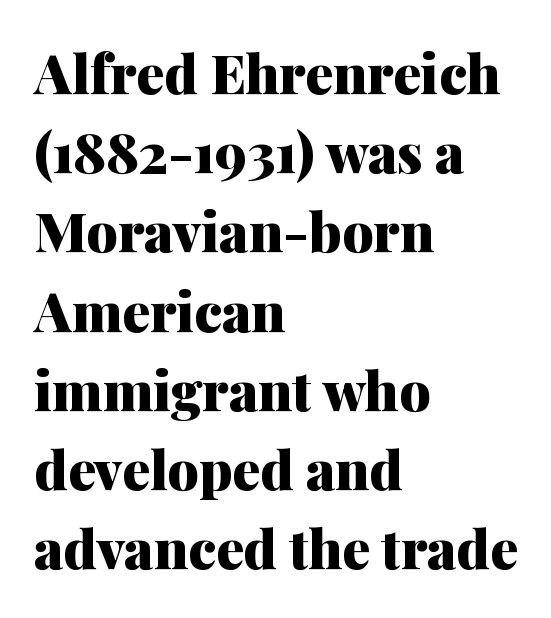
Proportional: the letters do not fall into vertical columns. The ragged edge is on the right, which tells us the setting is flush left. The passage shown has conventional tracking throughout. Whoever set this chose a conventional vertical rhythm. The text was rendered using a seriffed face with decorative stroke endings.
